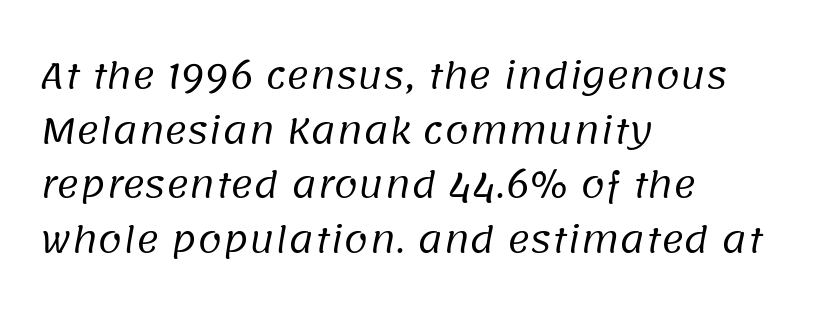
The image shows 35 px regular-weight sans-serif type; set left-aligned, normal line spacing (1.56x), normal letter spacing, not underlined; low stroke contrast and a large x-height.
